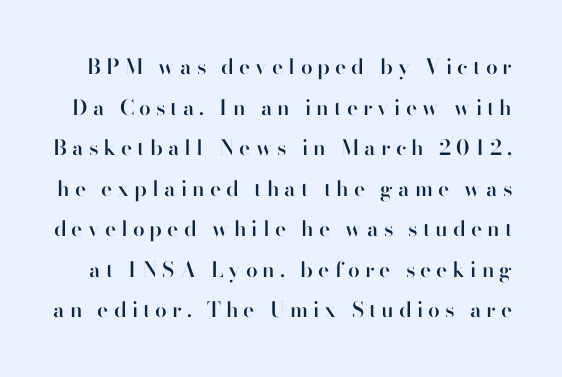
The image shows 21 px text type, upright; set loose line spacing (1.93x), unusually wide letter spacing (+0.24 em), not underlined.
